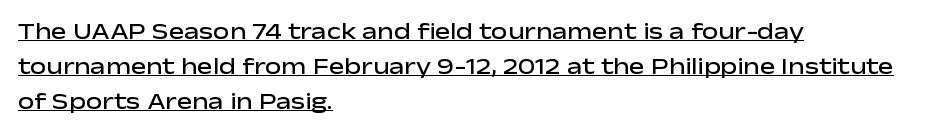
Check the space under the baseline: a stroke is drawn there. In terms of posture, this sample is upright. Visually the block forms a straight wall on the left and a jagged coastline on the right. The vertical gap from one line to the next is medium. The type is set solid horizontally, with unmodified tracking. Set as a demibold, roughly 600 on the weight scale.
